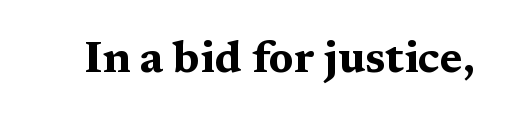
The image shows 44 px bold, wide serif type, upright; set normal letter spacing, not underlined; medium stroke contrast and a medium x-height.
